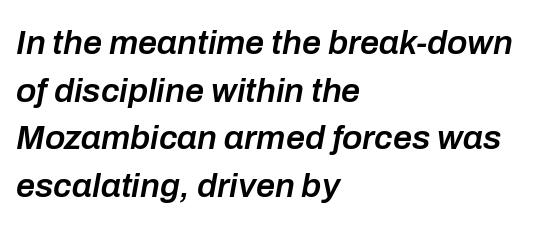
Emphasis-style slanted type is in use. Type without underlining. The designer left line spacing at the default. This sample uses plain, unmodified letter spacing. The letters advance in unequal steps, a hallmark of proportional type. As a designer I'd log this as weight 600, semibold.
